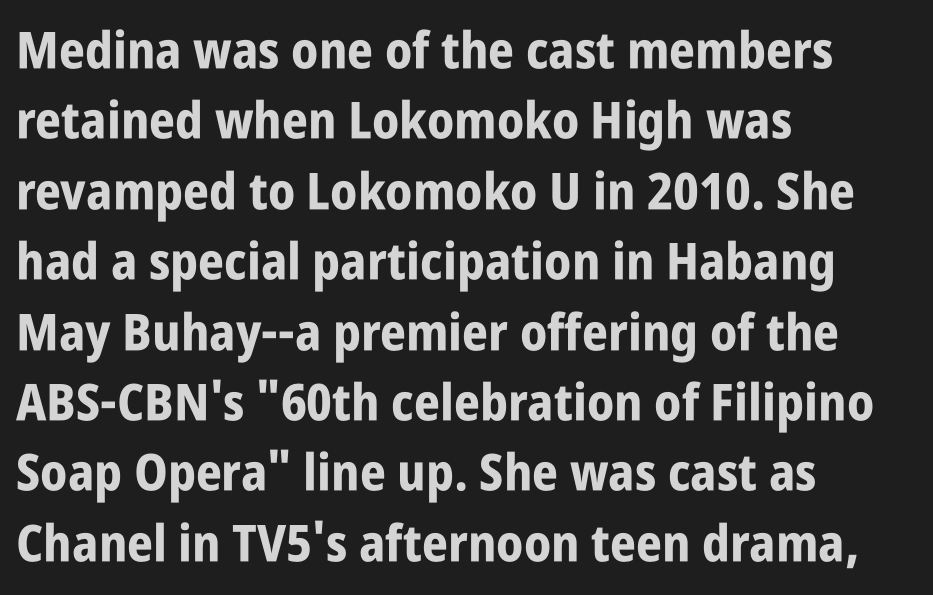
Q: Is the text bold? A: Yes.
Q: Is the text italic (slanted)? A: No, it is upright.
Q: Is the typeface a serif or a sans-serif typeface? A: Sans-serif.
Q: Is the text underlined? A: No.
Q: How is the paragraph aligned? A: Left-aligned.
Q: Is the spacing between letters normal or unusually wide? A: Normal.
Q: Is the spacing between lines tight, normal or loose? A: Normal.
Q: Width (condensed, normal, or wide)? A: Condensed.
Q: Stroke contrast? A: Low.
Q: x-height? A: Large.
Q: Monospaced? A: No.
